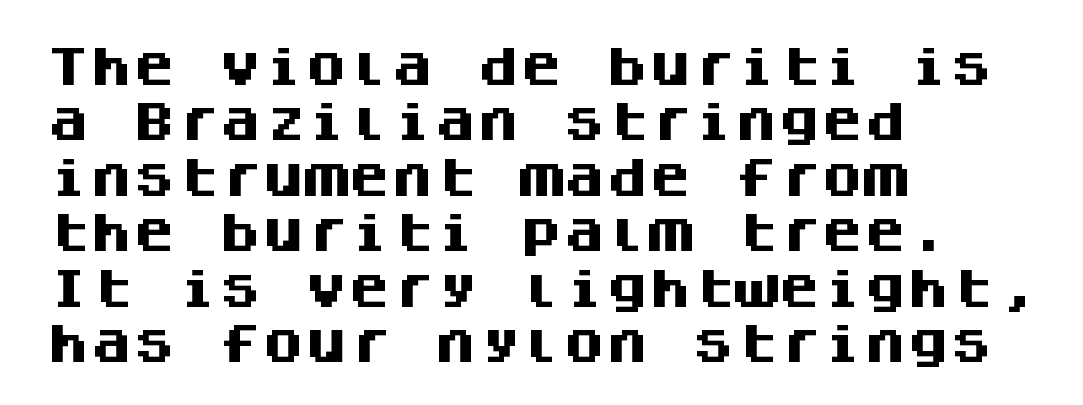
{"serif": "no", "italic": "no", "bold": "yes", "weight": "heavy", "width": "normal", "stroke_contrast": "medium", "x_height": "large", "monospaced": "yes", "underline": "no", "align": "left", "line_spacing": "normal", "line_spacing_ratio": 1.29, "letter_spacing": "normal", "letter_spacing_em": 0.0, "glyph_px": 43}
